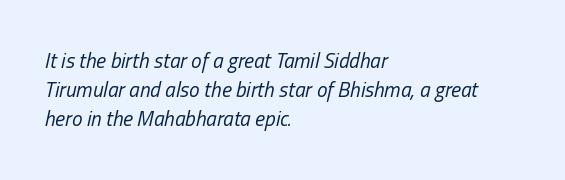
Q: Is the text bold? A: No.
Q: Is the text italic (slanted)? A: Yes, it leans right by about 13 degrees.
Q: Is the text underlined? A: No.
Q: How is the paragraph aligned? A: Left-aligned.
Q: Is the spacing between letters normal or unusually wide? A: Normal.
Q: Is the spacing between lines tight, normal or loose? A: Normal.
